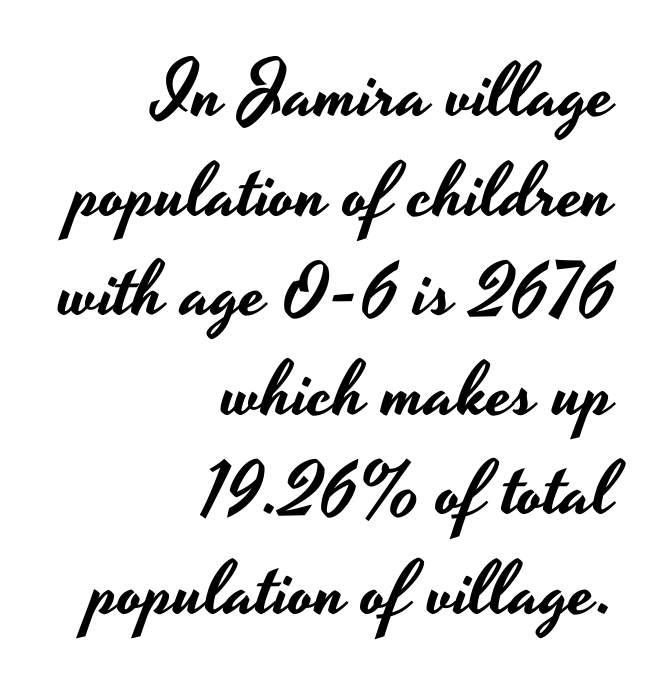
Look at the bottom of the vertical strokes: they stop flat, with no serifs. Compared with a flush-left layout, this one pins lines to the opposite, right side. The rendering uses a moderate line-height, typical for paragraphs. Proportional: the letters do not fall into vertical columns.
